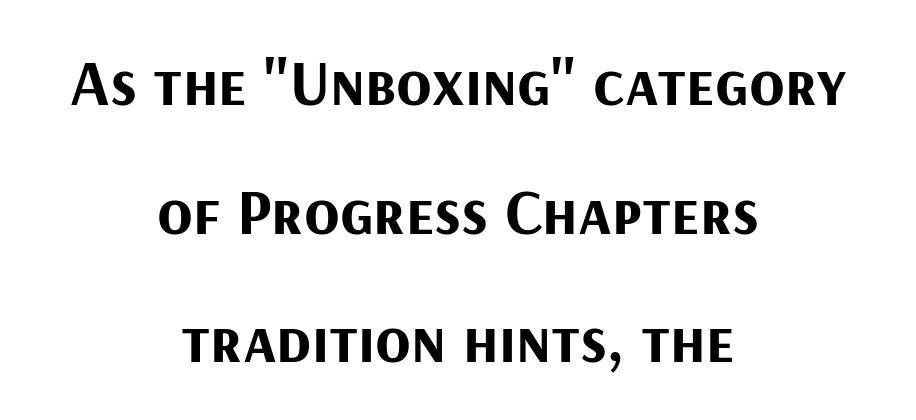
The designer went with a sans here, leaving each stem footless. Does the lettering tilt? It doesn't — this is upright. Weight: bold. Rows of type keep a wide berth in the vertical direction.
